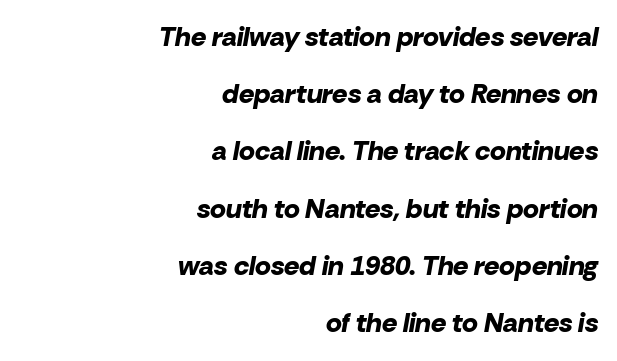
Clear beneath every line of the passage. Line spacing here is loose. How are the letters spaced? Ordinarily, with no added tracking. The rendering applies a slant to the glyphs.
